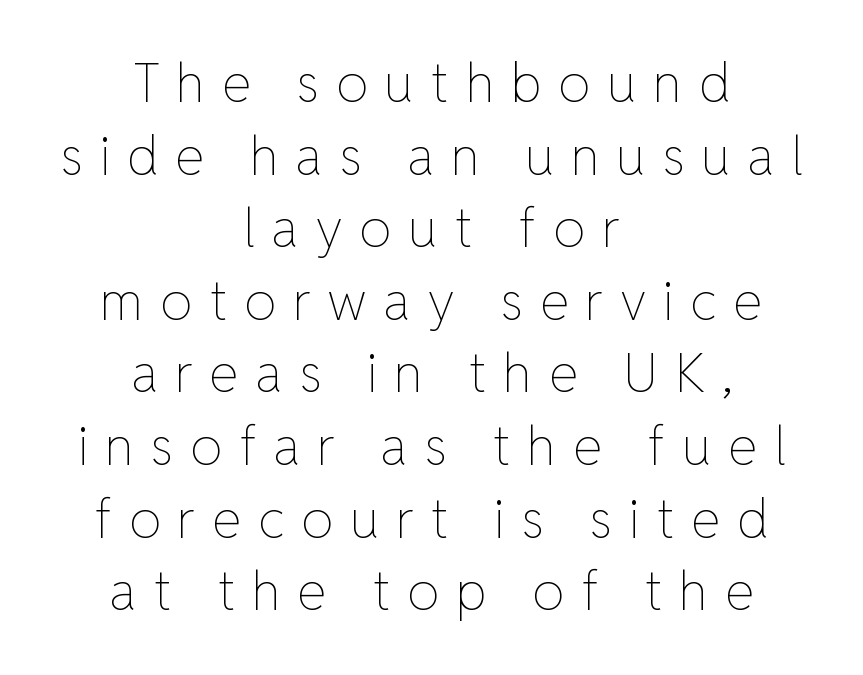
Q: Is the text bold? A: No.
Q: Is the text italic (slanted)? A: No, it is upright.
Q: Is the text underlined? A: No.
Q: How is the paragraph aligned? A: Centered.
Q: Is the spacing between letters normal or unusually wide? A: Unusually wide.
Q: Is the spacing between lines tight, normal or loose? A: Normal.
Q: Width (condensed, normal, or wide)? A: Normal.
Q: Stroke contrast? A: Low.
Q: x-height? A: Medium.
Q: Monospaced? A: No.
